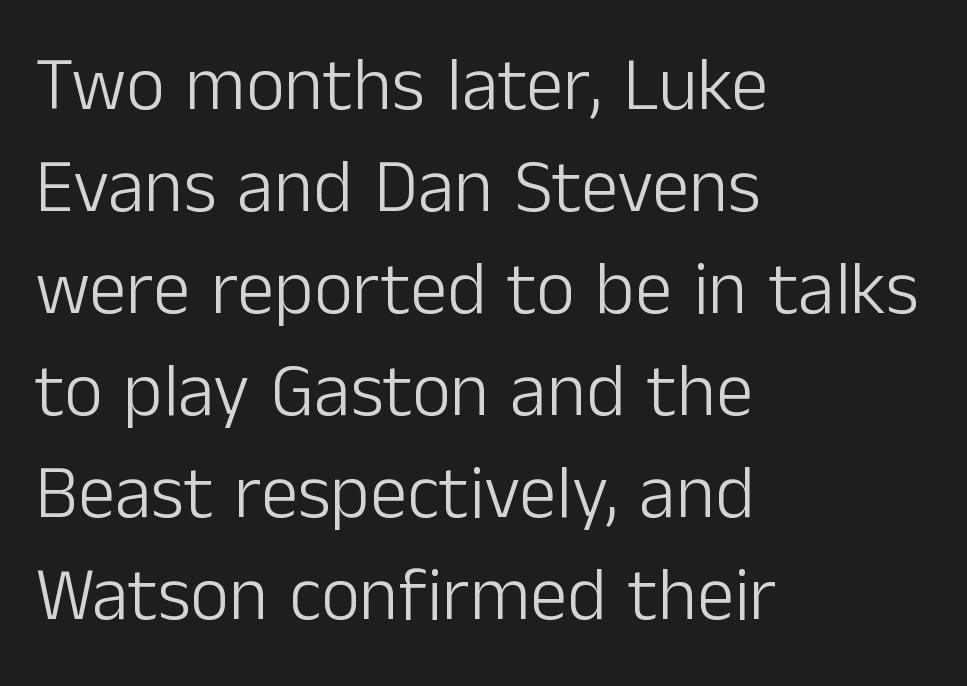
Between one letter and the next there's only the usual sliver of space. The passage shown is not underscored anywhere. Note the varied advance widths — an 'i' is clearly narrower than an 'm'. Does the lettering tilt? It doesn't — this is upright.
